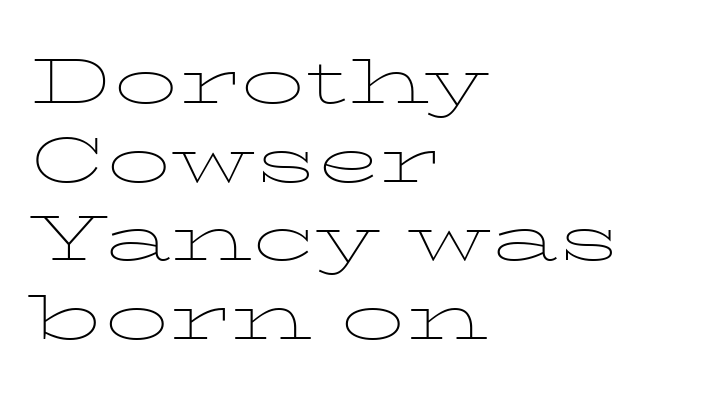
The image shows 64 px thin, wide serif type, upright; set left-aligned, line spacing 1.23x, normal letter spacing, not underlined; low stroke contrast and a medium x-height.
